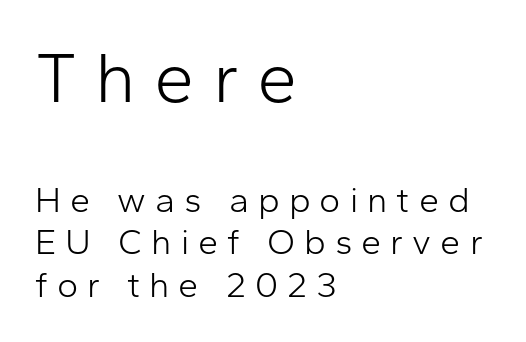
Does the lettering tilt? It doesn't — this is upright. Size contrast runs from large at the top to small at the bottom. The strokes are not fattened; the text isn't bold. The rendering anchors every line to the left-hand side. A typesetter would call this proportional, since set widths differ per character.
